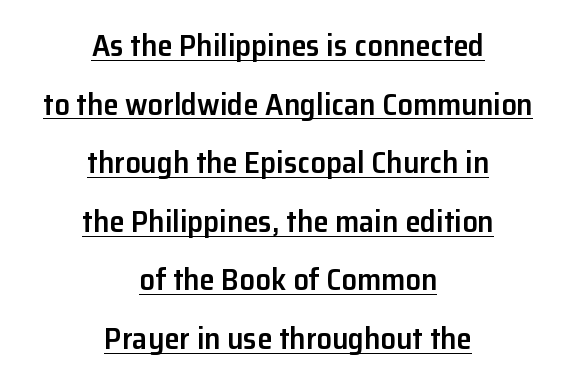
Q: Is the text bold? A: Semi-bold.
Q: Is the text italic (slanted)? A: No, it is upright.
Q: Is the typeface a serif or a sans-serif typeface? A: Sans-serif.
Q: Is the text underlined? A: Yes.
Q: How is the paragraph aligned? A: Centered.
Q: Is the spacing between letters normal or unusually wide? A: Normal.
Q: Width (condensed, normal, or wide)? A: Normal.
Q: Stroke contrast? A: Low.
Q: x-height? A: Medium.
Q: Monospaced? A: No.
